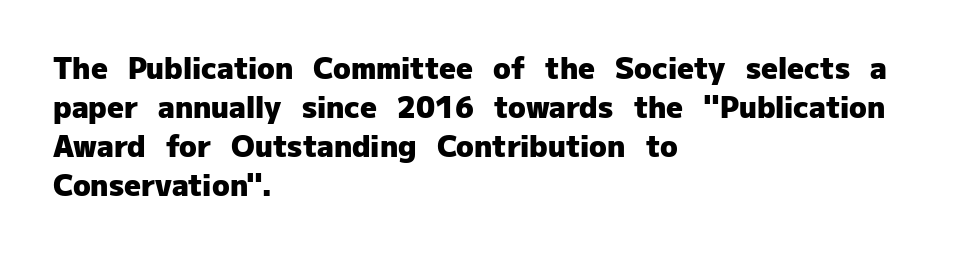
{"serif": "no", "italic": "no", "bold": "yes", "weight": "heavy", "width": "normal", "stroke_contrast": "low", "x_height": "medium", "monospaced": "no", "underline": "no", "align": "left", "line_spacing": "normal", "line_spacing_ratio": 1.34, "letter_spacing": "normal", "letter_spacing_em": 0.0, "glyph_px": 29}
